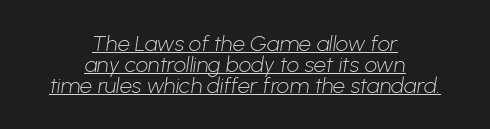
Q: Is the text bold? A: No.
Q: Is the text underlined? A: Yes.
Q: How is the paragraph aligned? A: Centered.
Q: Is the spacing between letters normal or unusually wide? A: Normal.
Q: Is the spacing between lines tight, normal or loose? A: Tight.
